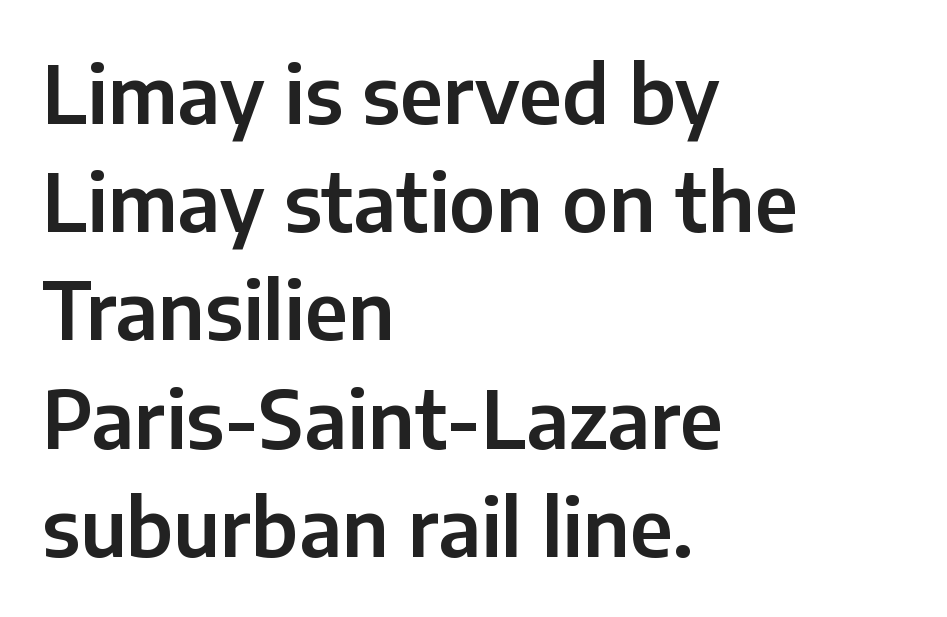
{"serif": "no", "italic": "no", "width": "normal", "stroke_contrast": "low", "x_height": "medium", "monospaced": "no", "underline": "no", "align": "left", "line_spacing": "normal", "line_spacing_ratio": 1.37, "letter_spacing": "normal", "letter_spacing_em": 0.0, "glyph_px": 79}
